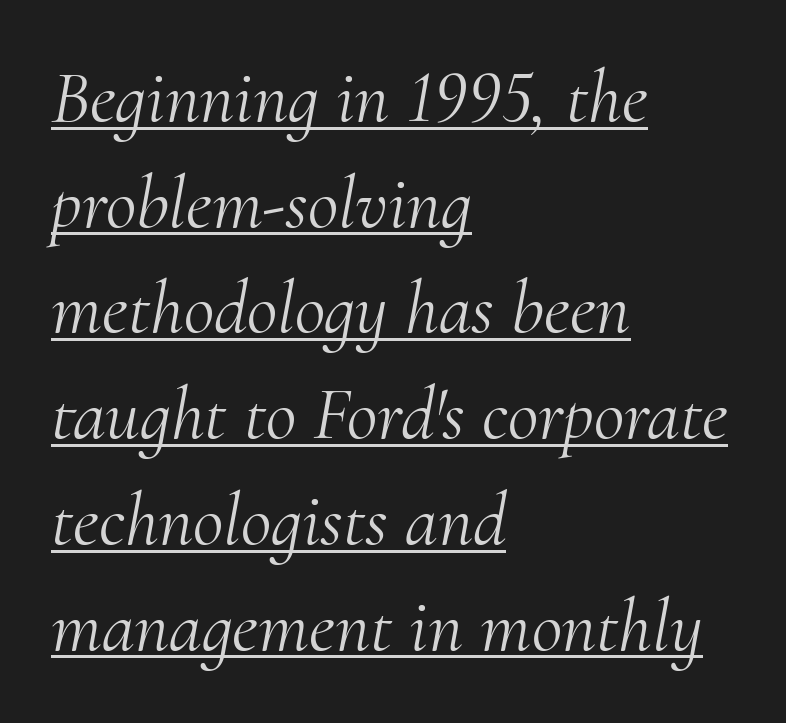
The image shows 75 px light serif type, italic (leaning right); set left-aligned, normal line spacing (1.41x), normal letter spacing, underlined; medium stroke contrast and a small x-height.
